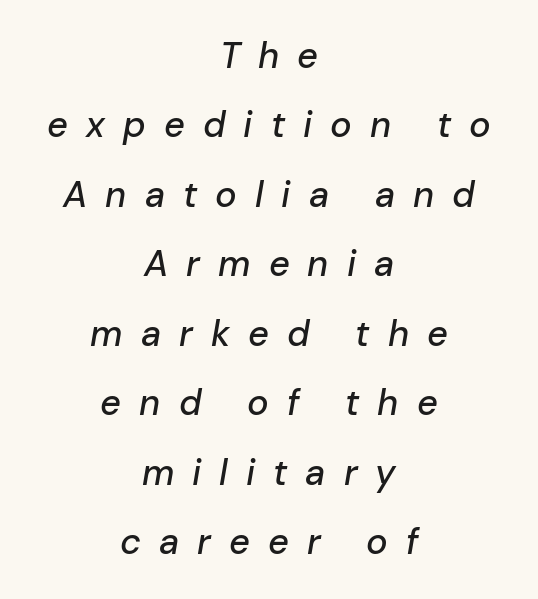
The lines in this sample share a center point and differ in where they start and stop. The rendering uses natural spacing where letterforms have individual widths. Each new line begins a long way beneath the previous one. You can tell it's italic because the verticals aren't actually vertical. Glyph-to-glyph distance is far greater than everyday printed text.
